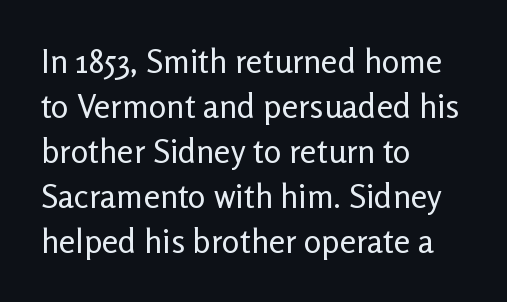
Default kerning and tracking; the words read as compact shapes. Each letter's strokes conclude bluntly, with no projecting serifs. The face used here is proportionally spaced, like ordinary book or web type. If you drew a ruler down the left edge, every line would touch it.
